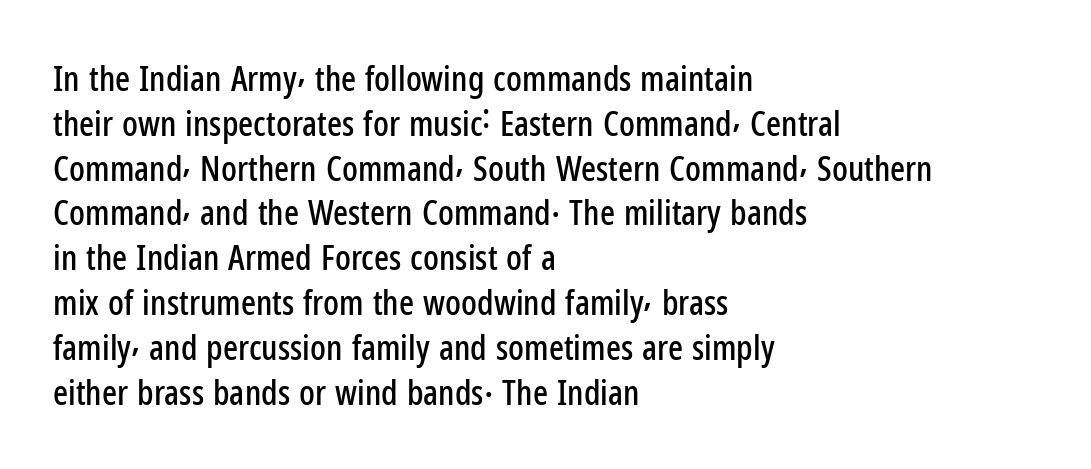
Q: Is the text italic (slanted)? A: No, it is upright.
Q: Is the typeface a serif or a sans-serif typeface? A: Sans-serif.
Q: Is the text underlined? A: No.
Q: How is the paragraph aligned? A: Left-aligned.
Q: Is the spacing between letters normal or unusually wide? A: Normal.
Q: Is the spacing between lines tight, normal or loose? A: Normal.
Q: Width (condensed, normal, or wide)? A: Condensed.
Q: Stroke contrast? A: Low.
Q: x-height? A: Medium.
Q: Monospaced? A: No.
